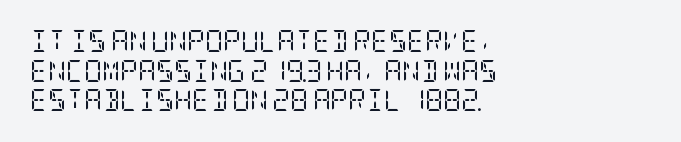
Q: Is the text bold? A: No.
Q: Is the text italic (slanted)? A: No, it is upright.
Q: Is the text underlined? A: No.
Q: How is the paragraph aligned? A: Left-aligned.
Q: Is the spacing between letters normal or unusually wide? A: Normal.
Q: Is the spacing between lines tight, normal or loose? A: Normal.
